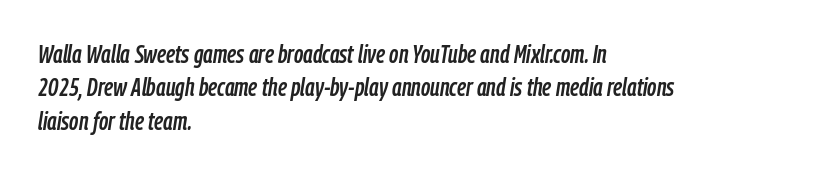
Q: Is the text italic (slanted)? A: Yes, it leans right by about 9 degrees.
Q: Is the text underlined? A: No.
Q: How is the paragraph aligned? A: Left-aligned.
Q: Is the spacing between letters normal or unusually wide? A: Normal.
Q: Is the spacing between lines tight, normal or loose? A: Normal.
